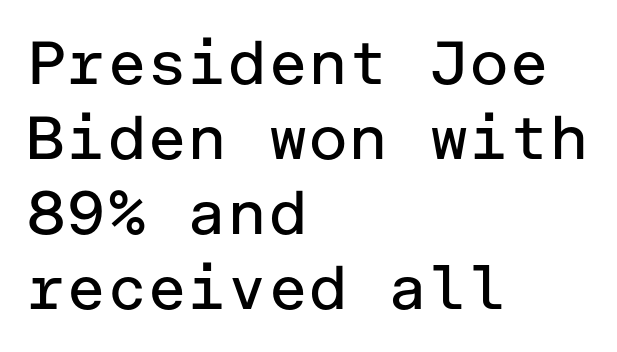
The image shows 61 px regular-weight sans-serif type, upright; set left-aligned, line spacing 1.23x, normal letter spacing, not underlined; low stroke contrast and a medium x-height.
